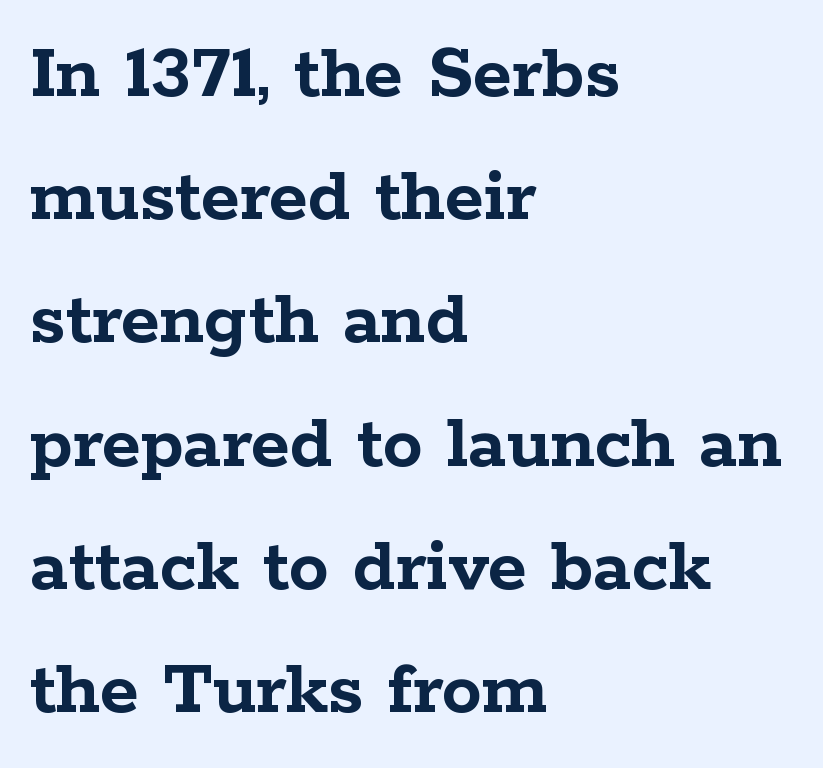
It's the straight-up-and-down kind of type. On the weight axis this lands at bold, roughly 700. The space beneath each line is pristine and unruled. This sample is left-justified, so line endings fall wherever the words run out. A serif font was chosen for this passage.
